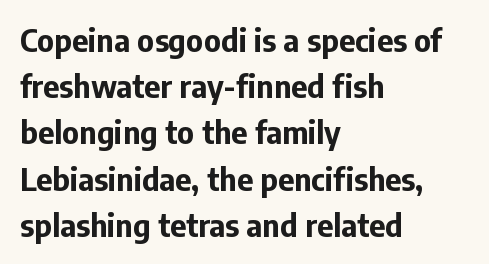
{"serif": "no", "italic": "no", "bold": "yes", "weight": "bold", "width": "normal", "stroke_contrast": "low", "x_height": "medium", "monospaced": "no", "underline": "no", "align": "left", "line_spacing": "normal", "line_spacing_ratio": 1.49, "letter_spacing": "normal", "letter_spacing_em": 0.0, "glyph_px": 31}
